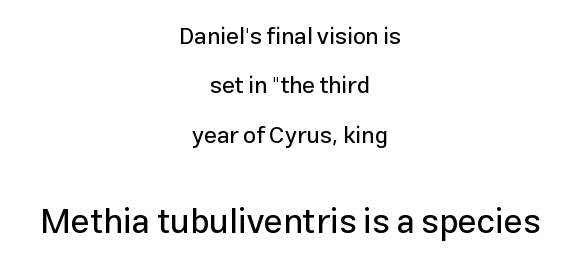
{"serif": "no", "italic": "no", "width": "normal", "stroke_contrast": "low", "x_height": "medium", "monospaced": "no", "underline": "no", "align": "center", "line_spacing": "loose", "line_spacing_ratio": 2.15, "letter_spacing": "normal", "letter_spacing_em": 0.0, "larger_block": "second", "size_ratio": 1.48, "glyph_px": 34}
